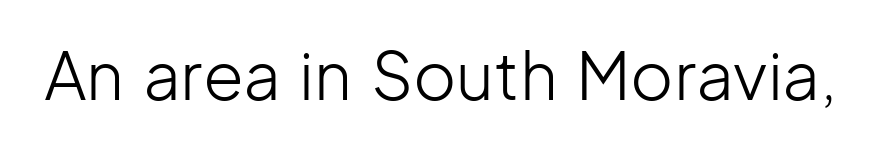
{"serif": "no", "italic": "no", "bold": "no", "weight": "light", "width": "normal", "stroke_contrast": "low", "x_height": "medium", "monospaced": "no", "underline": "no", "letter_spacing": "normal", "letter_spacing_em": 0.0, "glyph_px": 66}
